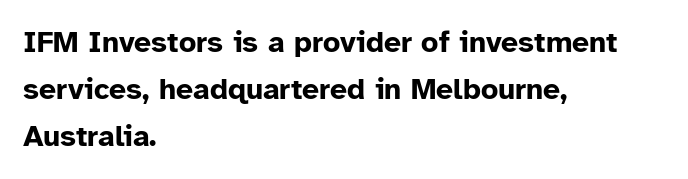
Q: Is the text bold? A: Yes.
Q: Is the text italic (slanted)? A: No, it is upright.
Q: Is the typeface a serif or a sans-serif typeface? A: Sans-serif.
Q: Is the text underlined? A: No.
Q: How is the paragraph aligned? A: Left-aligned.
Q: Is the spacing between letters normal or unusually wide? A: Normal.
Q: Is the spacing between lines tight, normal or loose? A: Normal.
Q: Width (condensed, normal, or wide)? A: Normal.
Q: Stroke contrast? A: Low.
Q: x-height? A: Medium.
Q: Monospaced? A: No.
